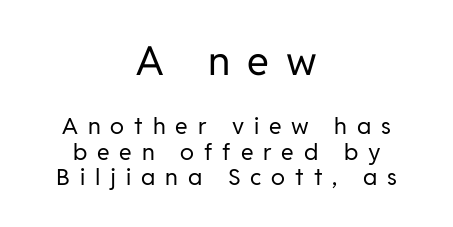
Note: no serifs on the glyphs. If you squint, the top block still reads clearly — it's the larger of the two. The passage shown is not underscored anywhere. Spacing verdict: proportional, widths tailored to each character.
